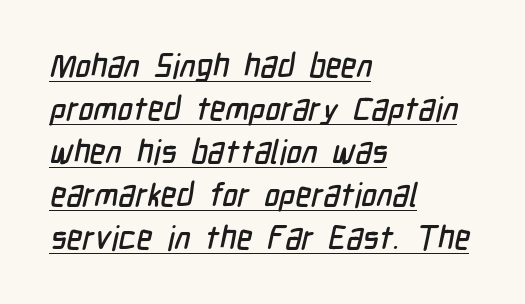
Q: Is the typeface a serif or a sans-serif typeface? A: Sans-serif.
Q: Is the text underlined? A: Yes.
Q: How is the paragraph aligned? A: Left-aligned.
Q: Is the spacing between letters normal or unusually wide? A: Normal.
Q: Is the spacing between lines tight, normal or loose? A: Normal.
Q: Width (condensed, normal, or wide)? A: Condensed.
Q: Stroke contrast? A: Low.
Q: x-height? A: Medium.
Q: Monospaced? A: No.
